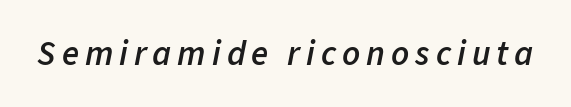
Slightly chunky letters — semibold, I'd say, not full bold. The specimen reads as italic at a glance. The rendering uses natural spacing where letterforms have individual widths. Only glyphs here, with clear space below each row.
